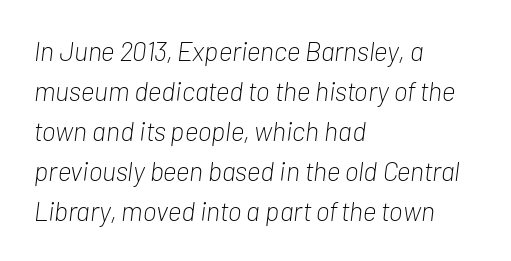
The image shows 27 px text type, italic (leaning right); set left-aligned, normal line spacing (1.48x), normal letter spacing, not underlined.
